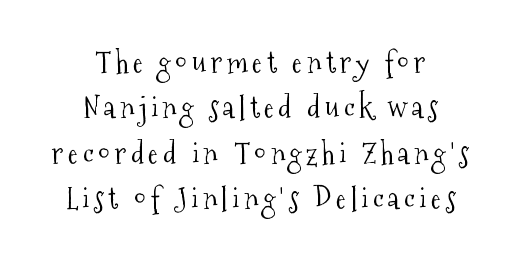
{"serif": "yes", "italic": "no", "bold": "no", "weight": "light", "width": "condensed", "stroke_contrast": "medium", "x_height": "medium", "monospaced": "no", "underline": "no", "align": "center", "line_spacing": "normal", "line_spacing_ratio": 1.51, "glyph_px": 30}
